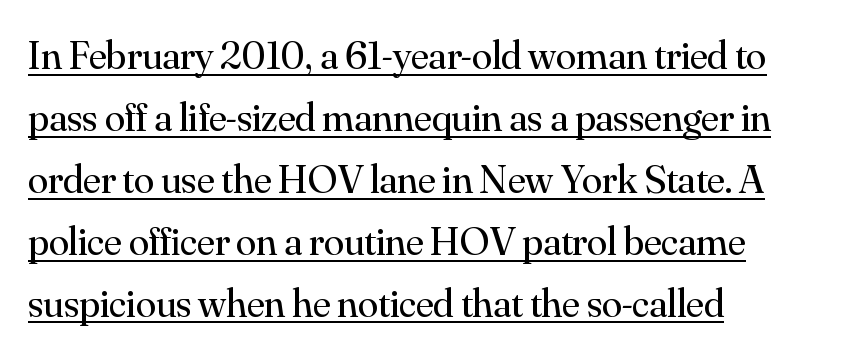
Stem width sits at or under what a default text font uses. Every stem runs plumb, perpendicular to the baseline. Looks like regular typesetting: each glyph gets only the width it needs. You can see a thin bar hugging the bottom of the glyphs. Whoever set this chose a conventional vertical rhythm. Typeset ragged right — the left edge is the straight one.
